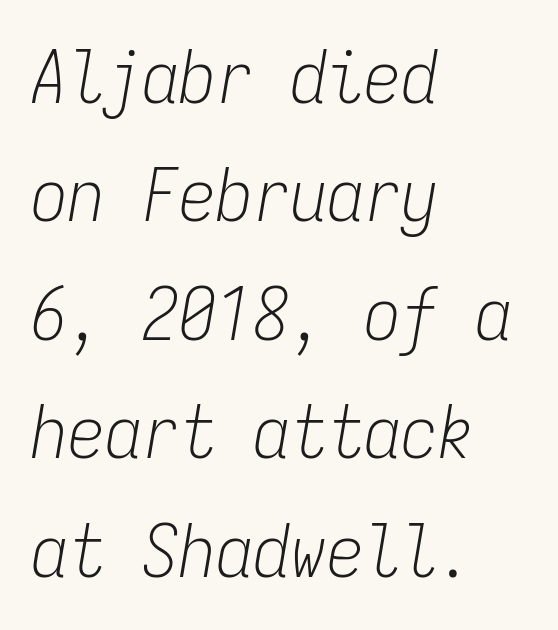
The space between consecutive lines is moderate. Fixed-width glyphs throughout — classic coding-font behaviour. Leftover space on each line is placed entirely after the last word. Check the space under the baseline: it is left empty.
